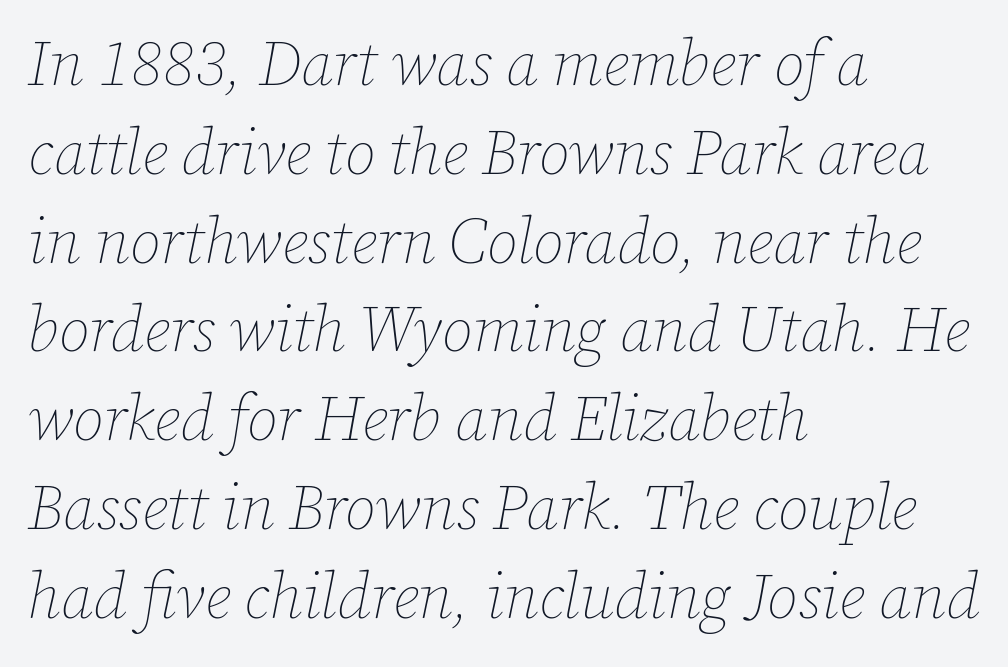
The image shows 63 px thin type, italic (leaning right); set left-aligned, normal line spacing (1.41x), normal letter spacing, not underlined; low stroke contrast and a medium x-height.
